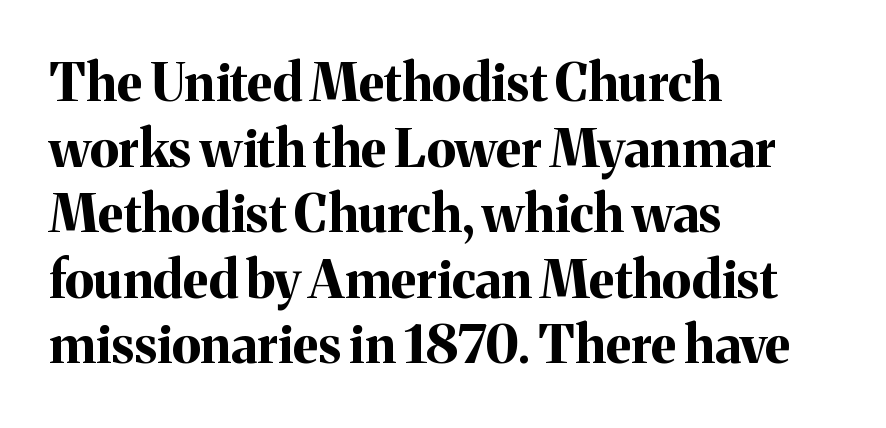
{"serif": "yes", "italic": "no", "bold": "yes", "weight": "bold", "width": "normal", "stroke_contrast": "medium", "x_height": "medium", "monospaced": "no", "underline": "no", "align": "left", "line_spacing": "normal", "line_spacing_ratio": 1.26, "letter_spacing": "normal", "letter_spacing_em": 0.0, "glyph_px": 52}
